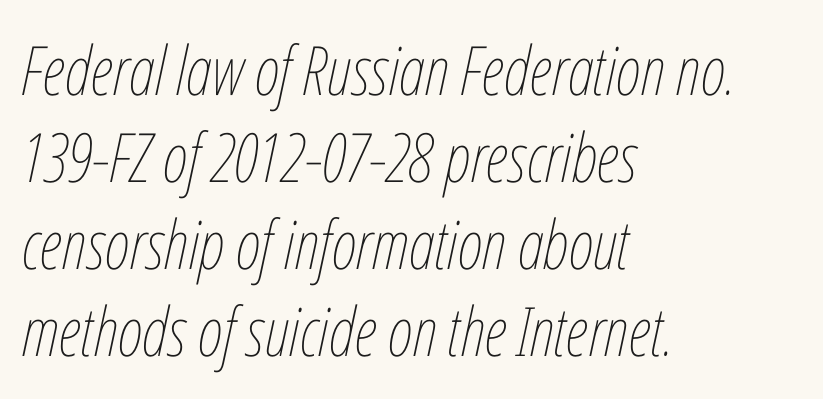
The image shows 68 px thin, condensed type, italic (leaning right); set left-aligned, normal line spacing (1.28x), normal letter spacing, not underlined; low stroke contrast and a medium x-height.
